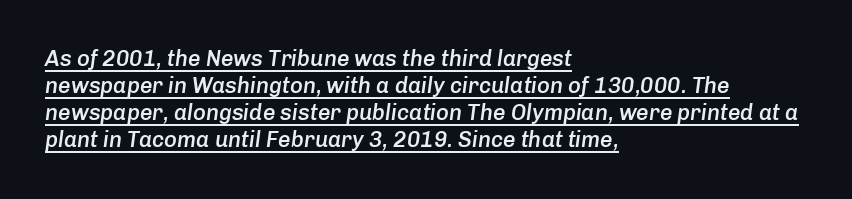
The image shows 22 px text type, italic (leaning right); set left-aligned, line spacing 1.23x, normal letter spacing, underlined.
